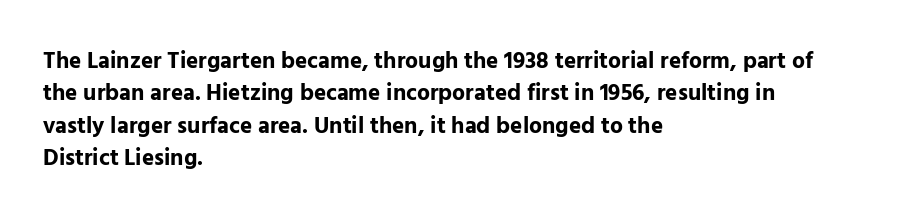
{"italic": "no", "bold": "yes", "underline": "no", "align": "left", "line_spacing": "normal", "line_spacing_ratio": 1.41, "letter_spacing": "normal", "letter_spacing_em": 0.0, "glyph_px": 23}
